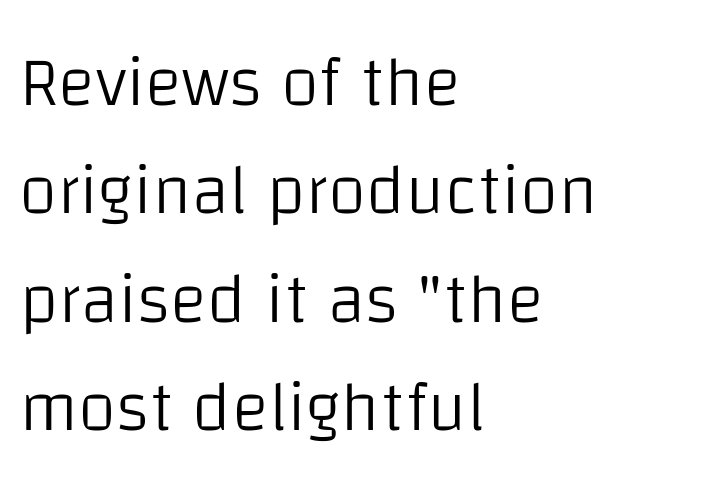
{"serif": "no", "italic": "no", "bold": "no", "weight": "light", "width": "normal", "stroke_contrast": "low", "x_height": "large", "monospaced": "no", "underline": "no", "align": "left", "line_spacing": "normal", "line_spacing_ratio": 1.55, "letter_spacing": "normal", "letter_spacing_em": 0.0, "glyph_px": 70}
